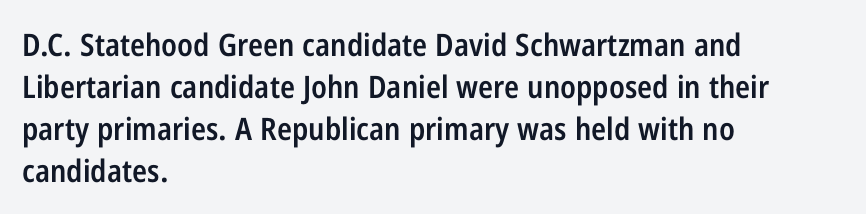
This sample has the flowing, uneven cadence of proportional lettering. This is the in-between weight designers call semibold or demi. The rag falls on the right side of this text block. The type is set solid horizontally, with unmodified tracking. Honestly, the row spacing looks completely unremarkable. Look at the bottom of the vertical strokes: they stop flat, with no serifs.
